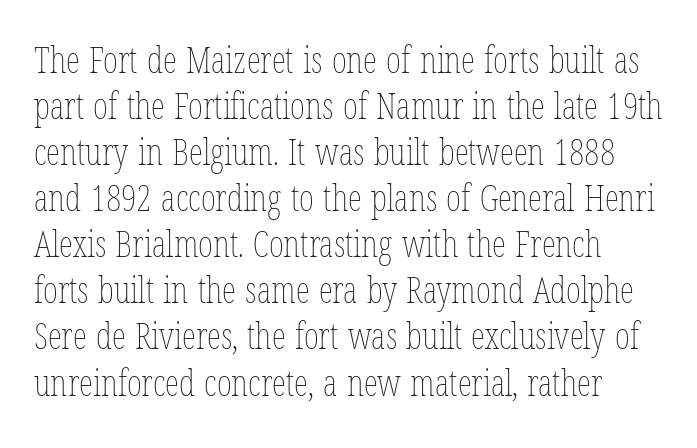
The image shows 36 px thin, condensed type, upright; set normal line spacing (1.28x), normal letter spacing, not underlined; low stroke contrast and a medium x-height.
